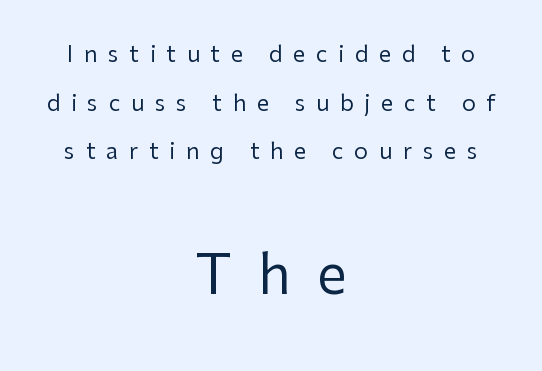
Q: Is the text bold? A: No.
Q: Is the text italic (slanted)? A: No, it is upright.
Q: Is the typeface a serif or a sans-serif typeface? A: Sans-serif.
Q: Is the text underlined? A: No.
Q: How is the paragraph aligned? A: Centered.
Q: Is the spacing between letters normal or unusually wide? A: Unusually wide.
Q: Is the spacing between lines tight, normal or loose? A: Loose.
Q: Which block of text is set in a larger size, the first (top) or the second (bottom)? A: The second (bottom) one.
Q: Width (condensed, normal, or wide)? A: Normal.
Q: Stroke contrast? A: Low.
Q: x-height? A: Medium.
Q: Monospaced? A: No.
